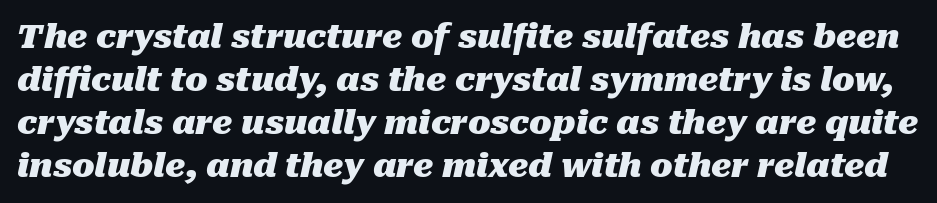
{"italic": "yes", "lean": "right", "slant_degrees": 10, "bold": "yes", "weight": "heavy", "width": "normal", "stroke_contrast": "medium", "x_height": "medium", "monospaced": "no", "underline": "no", "line_spacing": "normal", "line_spacing_ratio": 1.3, "letter_spacing": "normal", "letter_spacing_em": 0.0, "glyph_px": 33}
